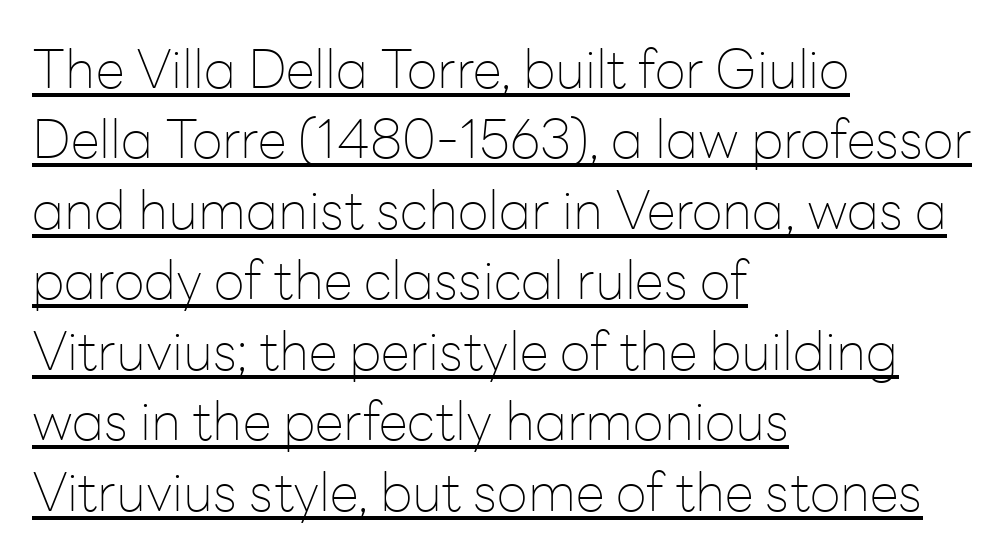
Q: Is the text bold? A: No.
Q: Is the text italic (slanted)? A: No, it is upright.
Q: Is the typeface a serif or a sans-serif typeface? A: Sans-serif.
Q: Is the text underlined? A: Yes.
Q: How is the paragraph aligned? A: Left-aligned.
Q: Is the spacing between letters normal or unusually wide? A: Normal.
Q: Is the spacing between lines tight, normal or loose? A: Normal.
Q: Width (condensed, normal, or wide)? A: Normal.
Q: Stroke contrast? A: Low.
Q: x-height? A: Medium.
Q: Monospaced? A: No.
